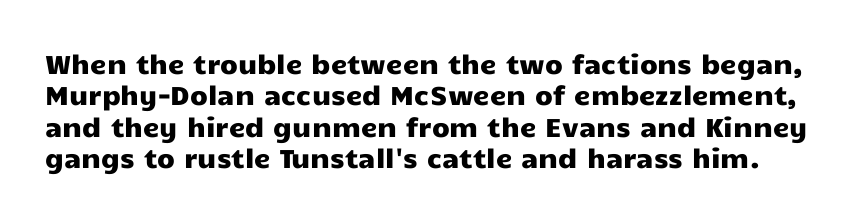
The image shows 26 px text type, upright; set line spacing 1.21x, normal letter spacing, not underlined.
